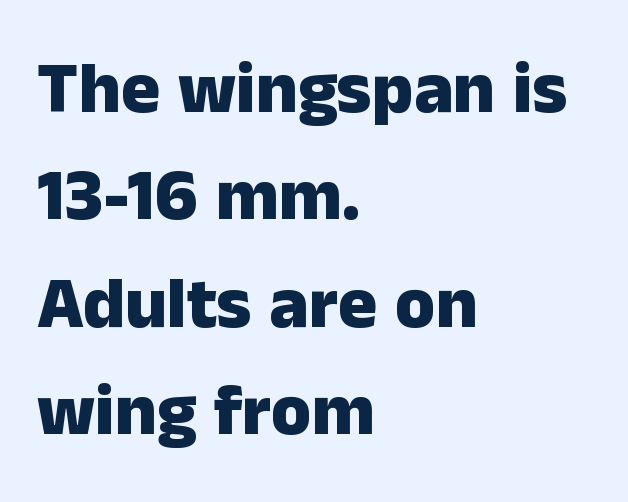
The image shows 73 px heavy sans-serif type, upright; set left-aligned, normal line spacing (1.47x), normal letter spacing, not underlined; low stroke contrast and a medium x-height.
